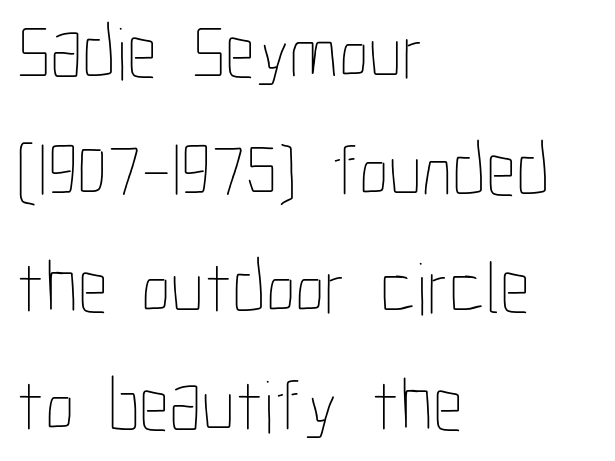
Q: Is the text bold? A: No.
Q: Is the text italic (slanted)? A: No, it is upright.
Q: Is the text underlined? A: No.
Q: How is the paragraph aligned? A: Left-aligned.
Q: Is the spacing between letters normal or unusually wide? A: Normal.
Q: Is the spacing between lines tight, normal or loose? A: Normal.
Q: Width (condensed, normal, or wide)? A: Condensed.
Q: Stroke contrast? A: Low.
Q: x-height? A: Medium.
Q: Monospaced? A: No.
